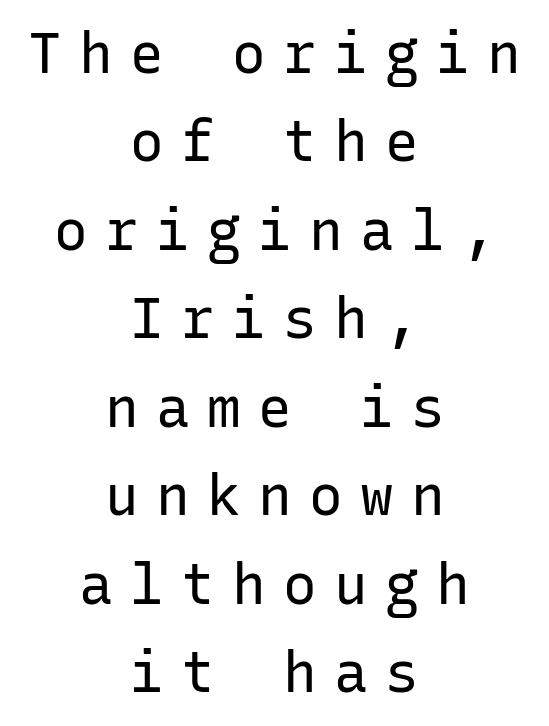
The image shows 56 px regular-weight sans-serif type, upright, monospaced; set centered, normal line spacing (1.58x), unusually wide letter spacing (+0.31 em), not underlined; low stroke contrast and a medium x-height.
